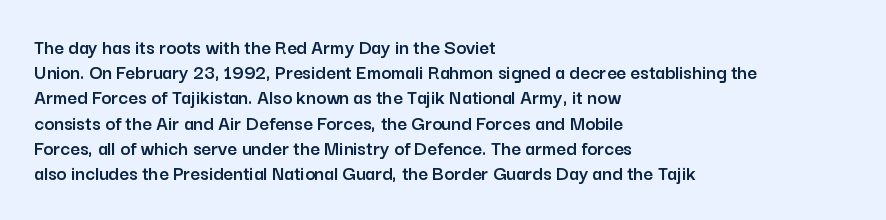
Q: Is the text italic (slanted)? A: No, it is upright.
Q: Is the text underlined? A: No.
Q: How is the paragraph aligned? A: Left-aligned.
Q: Is the spacing between letters normal or unusually wide? A: Normal.
